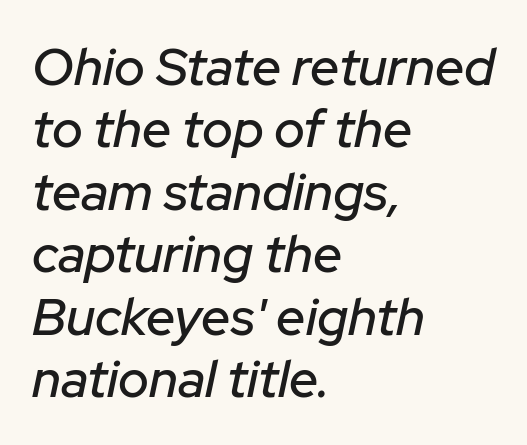
Q: Is the text italic (slanted)? A: Yes, it leans right by about 12 degrees.
Q: Is the text underlined? A: No.
Q: How is the paragraph aligned? A: Left-aligned.
Q: Is the spacing between letters normal or unusually wide? A: Normal.
Q: Width (condensed, normal, or wide)? A: Normal.
Q: Stroke contrast? A: Low.
Q: x-height? A: Medium.
Q: Monospaced? A: No.
